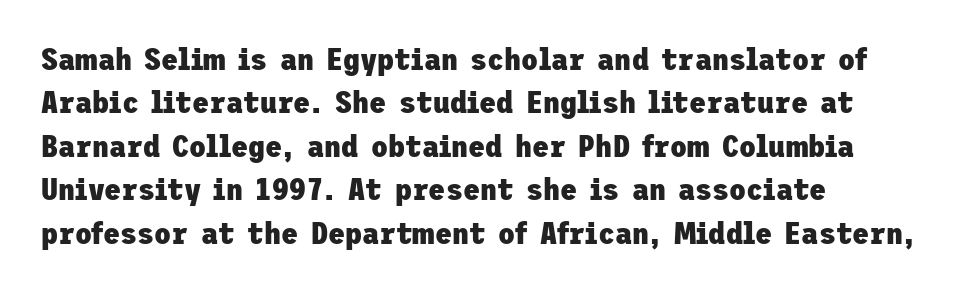
The image shows 31 px heavy sans-serif type, upright; set left-aligned, normal line spacing (1.4x), normal letter spacing, not underlined; low stroke contrast and a medium x-height.
